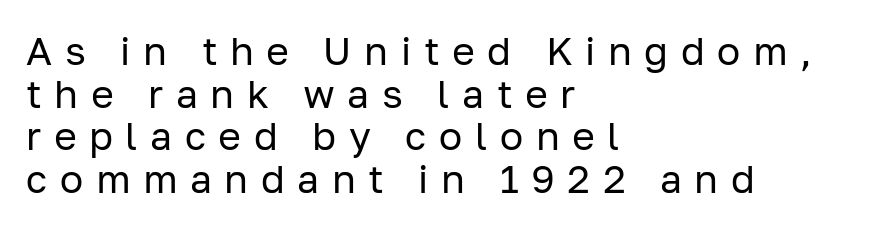
{"serif": "no", "italic": "no", "bold": "no", "weight": "regular", "width": "normal", "stroke_contrast": "low", "x_height": "medium", "monospaced": "no", "underline": "no", "align": "left", "line_spacing": "tight", "line_spacing_ratio": 1.09, "letter_spacing": "wide", "letter_spacing_em": 0.32, "glyph_px": 39}
